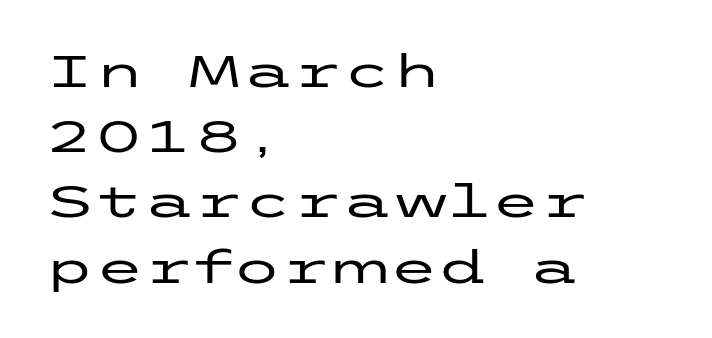
If you drew a ruler down the left edge, every line would touch it. Words float on clear page, feet unadorned. The type is set solid horizontally, with unmodified tracking. Typographically, this falls in the sans-serif category.
